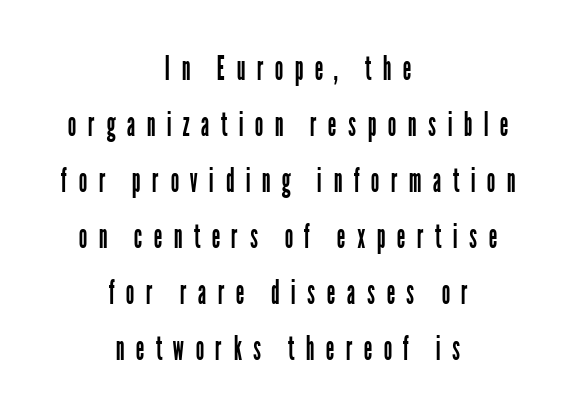
The image shows 34 px regular-weight, condensed sans-serif type, upright; set centered, normal line spacing (1.65x), unusually wide letter spacing (+0.33 em), not underlined; low stroke contrast and a medium x-height.
